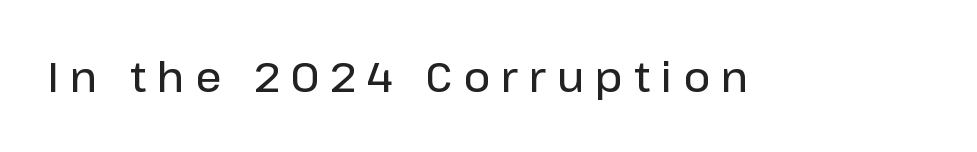
Q: Is the text bold? A: Semi-bold.
Q: Is the text italic (slanted)? A: No, it is upright.
Q: Is the typeface a serif or a sans-serif typeface? A: Sans-serif.
Q: Is the text underlined? A: No.
Q: Is the spacing between letters normal or unusually wide? A: Unusually wide.
Q: Width (condensed, normal, or wide)? A: Normal.
Q: Stroke contrast? A: Low.
Q: x-height? A: Medium.
Q: Monospaced? A: No.
